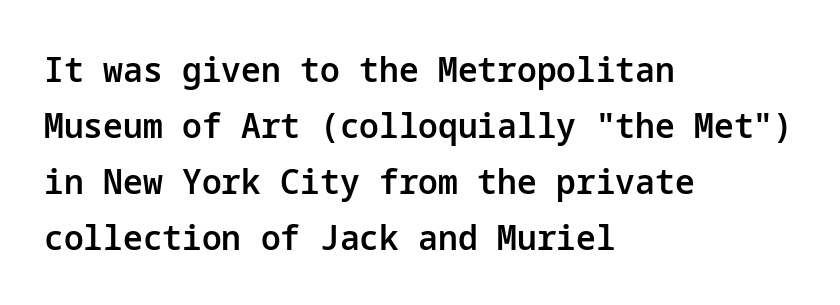
{"serif": "no", "italic": "no", "bold": "semi", "weight": "semibold", "width": "normal", "stroke_contrast": "low", "x_height": "medium", "underline": "no", "align": "left", "line_spacing": "normal", "line_spacing_ratio": 1.6, "letter_spacing": "normal", "letter_spacing_em": 0.0, "glyph_px": 35}
